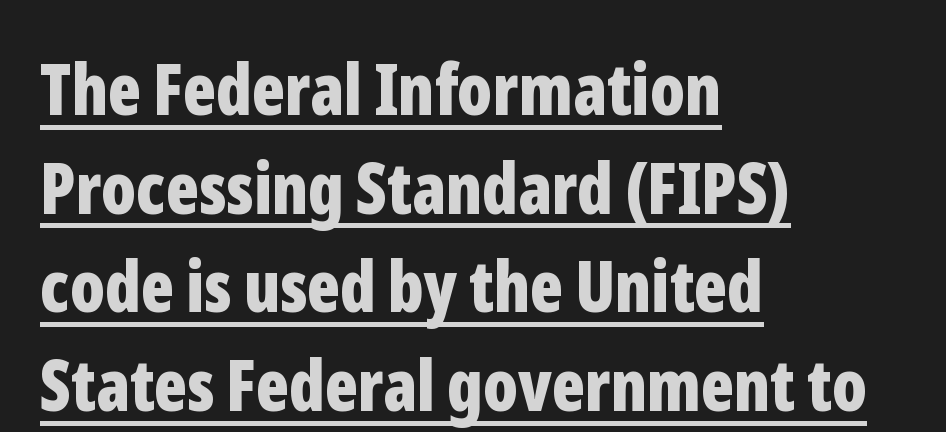
The image shows 70 px bold, condensed sans-serif type, upright; set left-aligned, normal line spacing (1.41x), normal letter spacing, underlined; low stroke contrast and a medium x-height.
